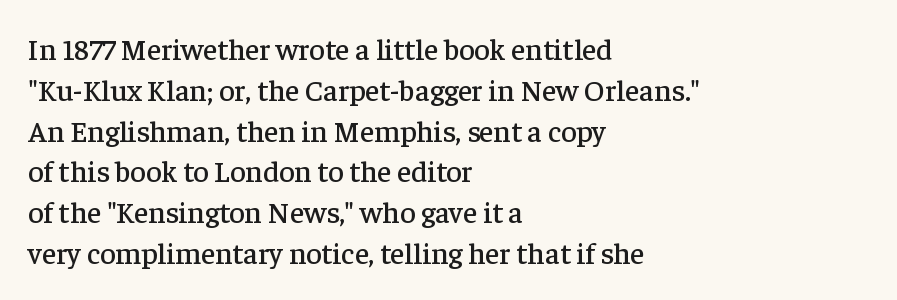
Q: Is the text italic (slanted)? A: No, it is upright.
Q: Is the typeface a serif or a sans-serif typeface? A: Serif.
Q: Is the text underlined? A: No.
Q: How is the paragraph aligned? A: Left-aligned.
Q: Is the spacing between letters normal or unusually wide? A: Normal.
Q: Is the spacing between lines tight, normal or loose? A: Normal.
Q: Width (condensed, normal, or wide)? A: Normal.
Q: Stroke contrast? A: Low.
Q: x-height? A: Medium.
Q: Monospaced? A: No.
